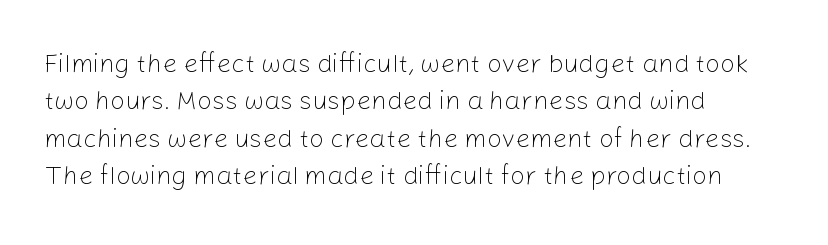
{"italic": "no", "bold": "no", "underline": "no", "align": "left", "line_spacing": "normal", "line_spacing_ratio": 1.44, "letter_spacing": "normal", "letter_spacing_em": 0.0, "glyph_px": 26}
